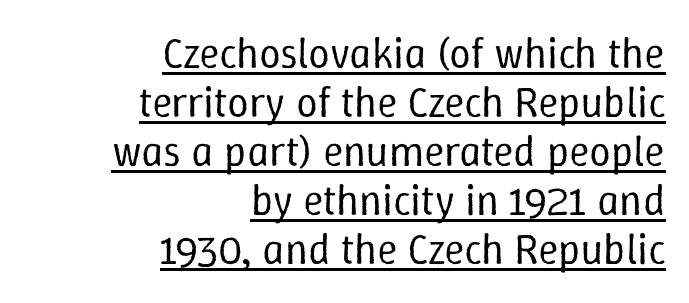
A student would call this right alignment; a typographer would say flush right, rag left. This sample has the flowing, uneven cadence of proportional lettering. The type sits square on the baseline with zero lean. The face looks like a standard text weight, possibly lighter.
